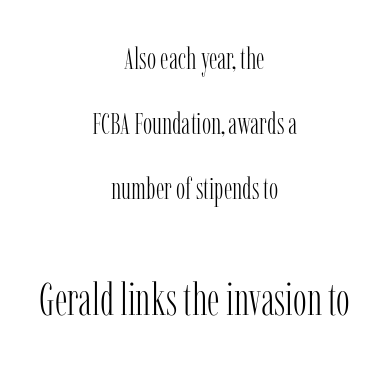
Q: Is the text bold? A: No.
Q: Is the text italic (slanted)? A: No, it is upright.
Q: Is the typeface a serif or a sans-serif typeface? A: Serif.
Q: Is the text underlined? A: No.
Q: How is the paragraph aligned? A: Centered.
Q: Is the spacing between letters normal or unusually wide? A: Normal.
Q: Is the spacing between lines tight, normal or loose? A: Loose.
Q: Which block of text is set in a larger size, the first (top) or the second (bottom)? A: The second (bottom) one.
Q: Width (condensed, normal, or wide)? A: Condensed.
Q: Stroke contrast? A: Low.
Q: x-height? A: Medium.
Q: Monospaced? A: No.
